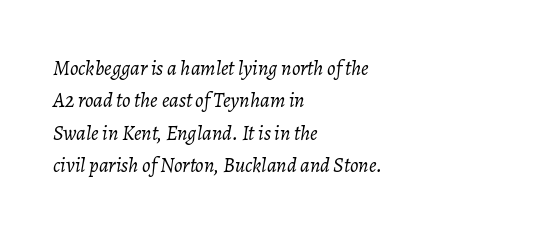
The image shows 21 px text type, italic (leaning right); set left-aligned, normal line spacing (1.54x), normal letter spacing, not underlined.
